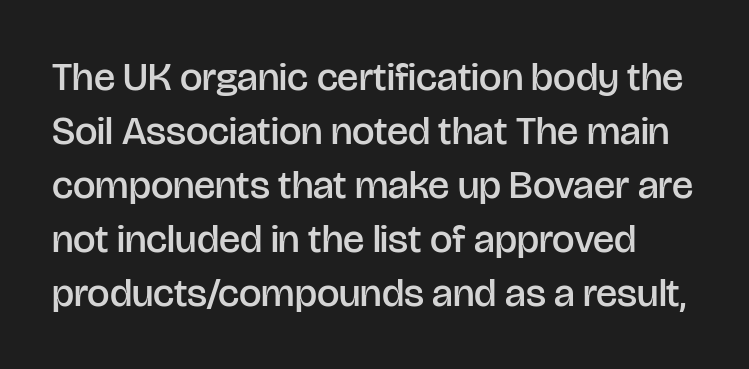
The image shows 40 px semibold sans-serif type, upright; set normal line spacing (1.35x), normal letter spacing, not underlined; low stroke contrast and a large x-height.
